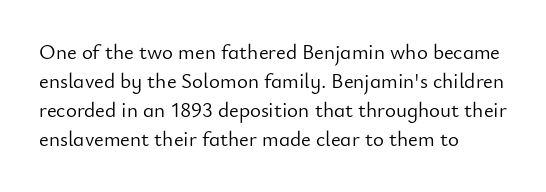
{"italic": "no", "bold": "no", "underline": "no", "align": "left", "line_spacing": "normal", "line_spacing_ratio": 1.38, "letter_spacing": "normal", "letter_spacing_em": 0.0, "glyph_px": 21}
